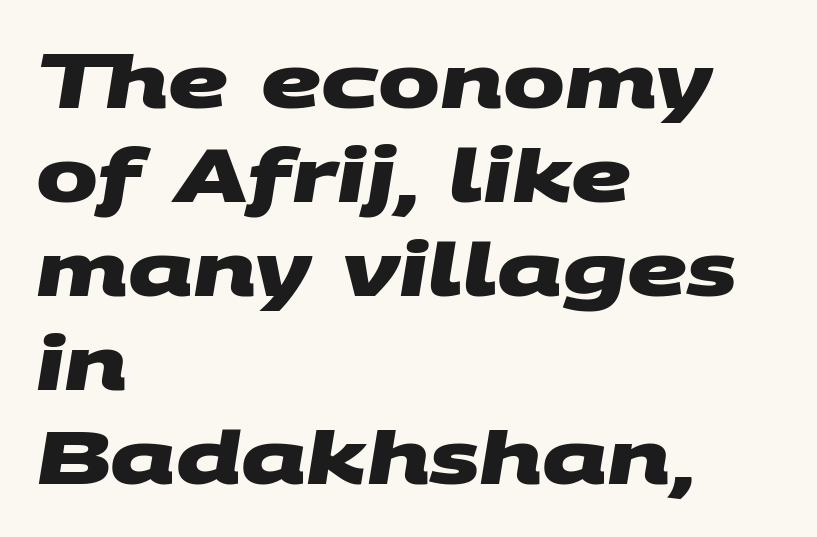
Plenty of ink on the page — the face is bold. Each letter's strokes conclude bluntly, with no projecting serifs. Line starts are locked; line ends wander. Words float on clear page, feet unadorned. Is the letter spacing exaggerated? No — it looks like the ordinary default. The passage shown stacks its lines at a standard gap.
